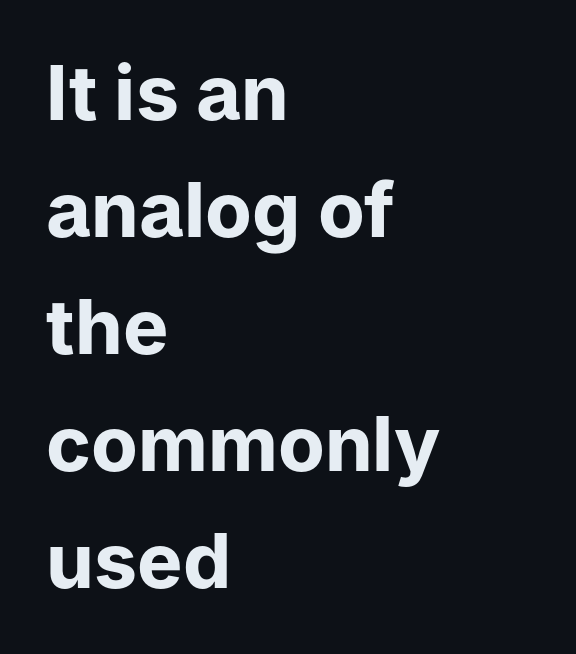
{"serif": "no", "italic": "no", "bold": "yes", "weight": "bold", "width": "normal", "stroke_contrast": "low", "x_height": "medium", "monospaced": "no", "underline": "no", "align": "left", "line_spacing": "normal", "line_spacing_ratio": 1.54, "letter_spacing": "normal", "letter_spacing_em": 0.0, "glyph_px": 76}
